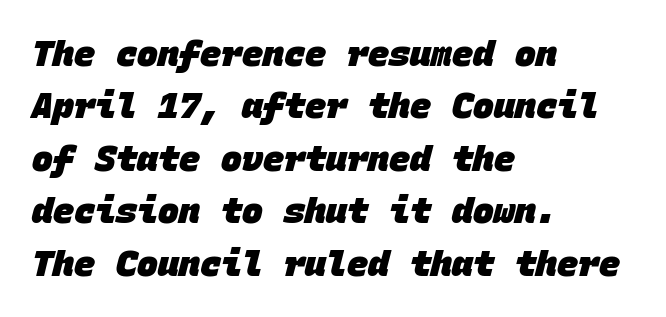
The image shows 35 px heavy sans-serif type, monospaced; set left-aligned, normal line spacing (1.5x), normal letter spacing, not underlined; low stroke contrast and a large x-height.
